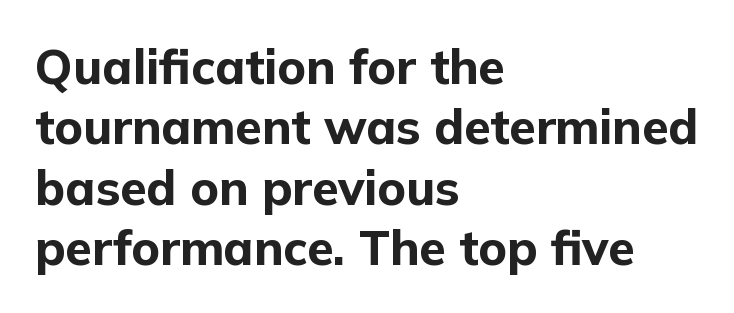
{"serif": "no", "italic": "no", "bold": "yes", "weight": "bold", "width": "normal", "stroke_contrast": "low", "x_height": "medium", "monospaced": "no", "underline": "no", "align": "left", "line_spacing": "normal", "line_spacing_ratio": 1.26, "letter_spacing": "normal", "letter_spacing_em": 0.0, "glyph_px": 48}
